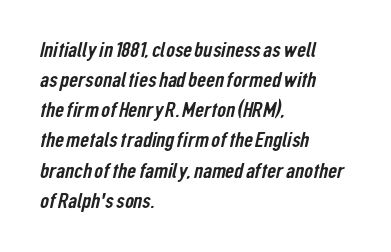
{"underline": "no", "align": "left", "line_spacing": "normal", "line_spacing_ratio": 1.37, "letter_spacing": "normal", "letter_spacing_em": 0.0, "glyph_px": 22}
